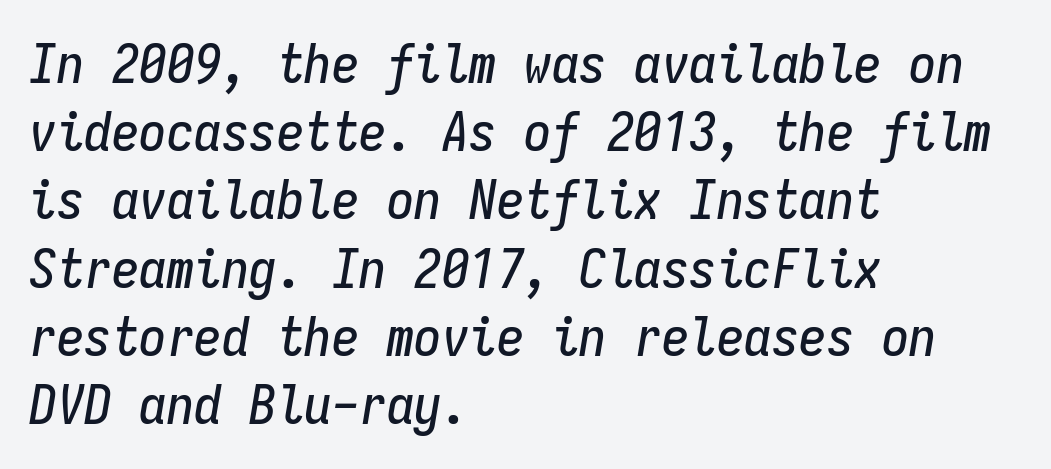
The image shows 55 px condensed type, italic (leaning right), monospaced; set left-aligned, line spacing 1.24x, normal letter spacing, not underlined; low stroke contrast and a medium x-height.
